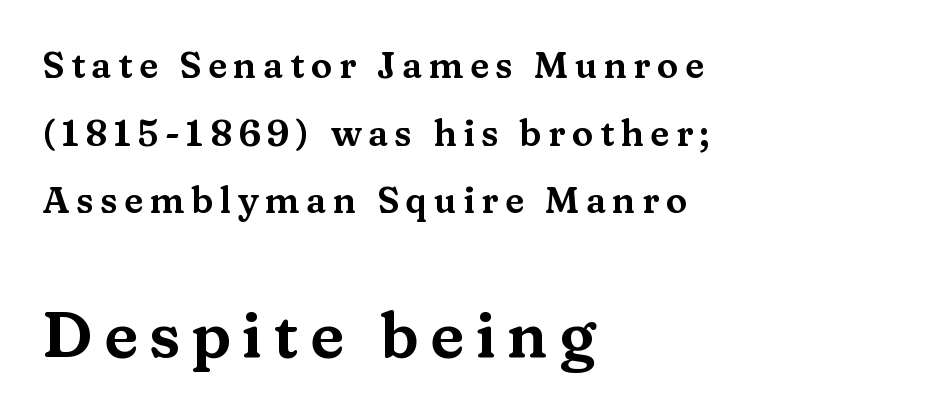
{"serif": "yes", "italic": "no", "width": "wide", "stroke_contrast": "medium", "x_height": "medium", "monospaced": "no", "underline": "no", "align": "left", "line_spacing_ratio": 1.88, "larger_block": "second", "size_ratio": 1.75, "glyph_px": 63}
